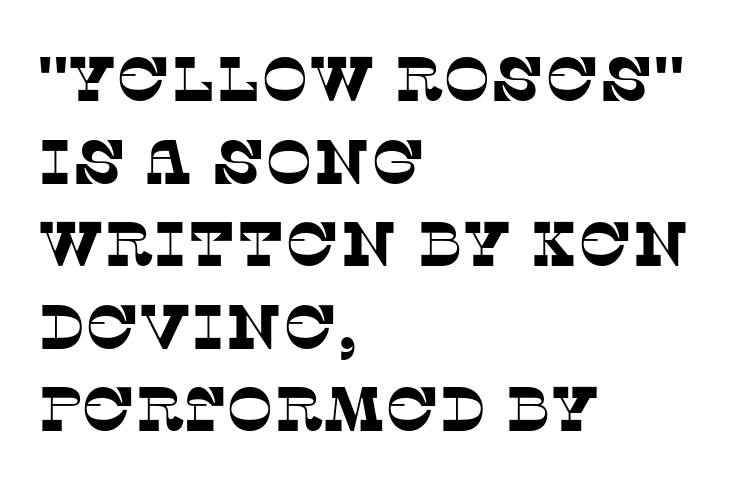
{"serif": "yes", "width": "normal", "stroke_contrast": "low", "x_height": "large", "monospaced": "no", "underline": "no", "align": "left", "line_spacing": "normal", "line_spacing_ratio": 1.31, "letter_spacing": "normal", "letter_spacing_em": 0.0, "glyph_px": 63}
